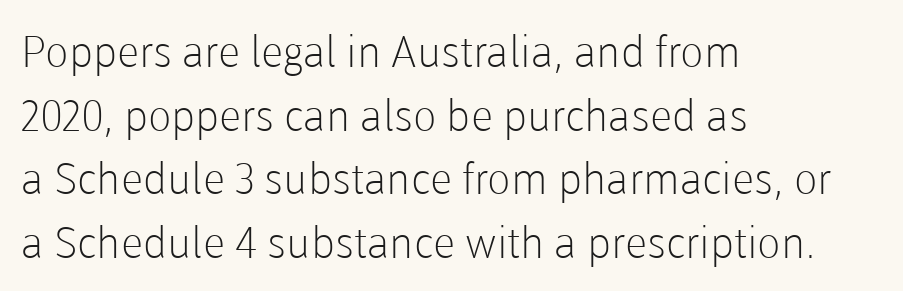
Q: Is the text bold? A: No.
Q: Is the text italic (slanted)? A: No, it is upright.
Q: Is the typeface a serif or a sans-serif typeface? A: Sans-serif.
Q: Is the text underlined? A: No.
Q: How is the paragraph aligned? A: Left-aligned.
Q: Is the spacing between letters normal or unusually wide? A: Normal.
Q: Is the spacing between lines tight, normal or loose? A: Normal.
Q: Width (condensed, normal, or wide)? A: Normal.
Q: Stroke contrast? A: Low.
Q: x-height? A: Medium.
Q: Monospaced? A: No.
